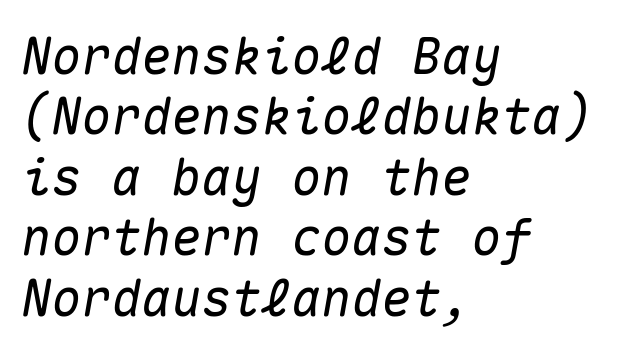
The gap between lines stays unmarked. Glyph-to-glyph distance matches everyday printed text. Monospaced: the letters line up in strict vertical columns. The lines in this sample share a left origin and differ only in where they stop. Every character sits at an angle, as italics do.
